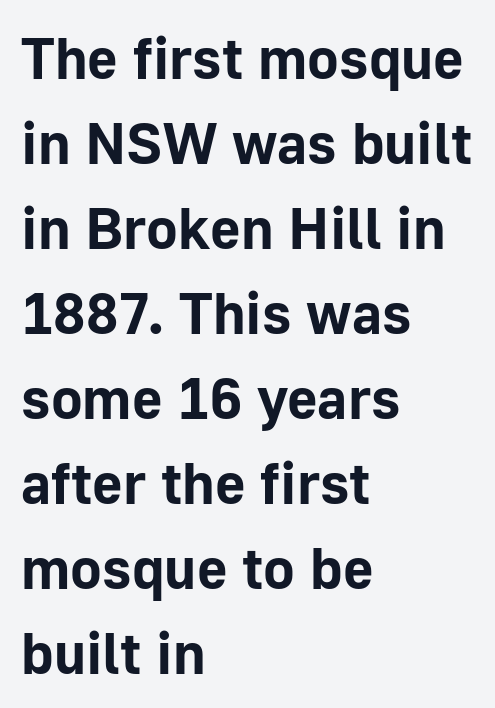
Line starts are locked; line ends wander. Only glyphs here, with clear space below each row. Do the characters align in a grid? No, the font is proportional. The gaps between neighbouring characters are ordinary and unremarkable.
